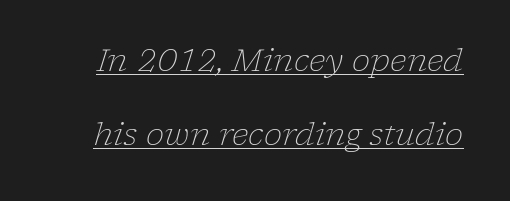
The letters advance in unequal steps, a hallmark of proportional type. Like a heading marked for emphasis, these lines bear an underscore. The gaps between neighbouring characters are ordinary and unremarkable. The weight would be labelled regular, book, light, or lighter still.
